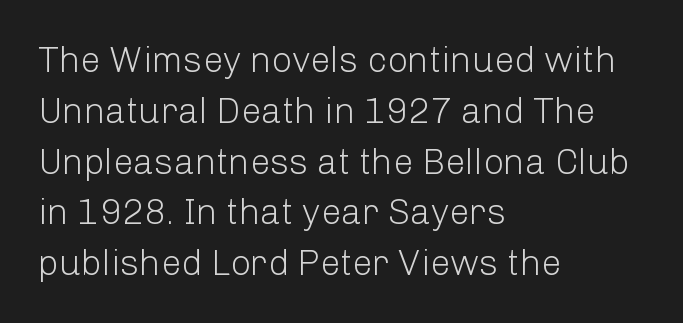
Descenders hang freely into open space. Horizontal alignment here is leftward, the default for most running prose. Ink coverage per letter is moderate at most. The letters stand upright; this is a roman face. Is there much room between lines? A standard amount, neither cramped nor airy. Characters follow at the spacing the type designer built in.
